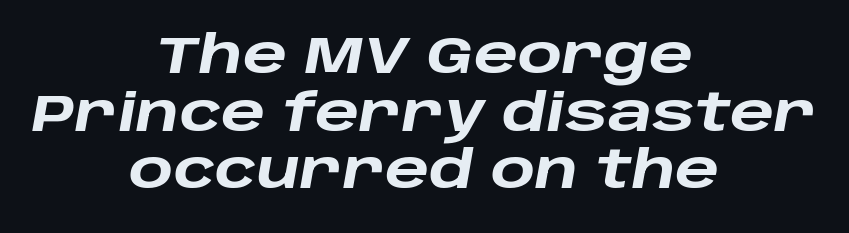
{"italic": "yes", "lean": "right", "slant_degrees": 10, "bold": "yes", "weight": "heavy", "width": "wide", "stroke_contrast": "low", "x_height": "large", "monospaced": "no", "underline": "no", "align": "center", "line_spacing": "tight", "line_spacing_ratio": 1.11, "letter_spacing": "normal", "letter_spacing_em": 0.0, "glyph_px": 52}
